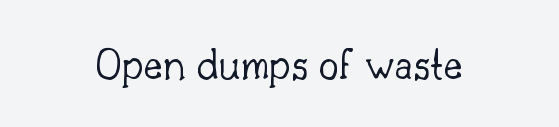
Heaviness? Minimal to ordinary, like unemphasized prose. The line texture is even and compact thanks to regular tracking. This sample uses an upright cut, with every glyph sitting square on the baseline. The passage shown is typed in a proportional face where columns would drift. The string is rendered with underlining switched off.
